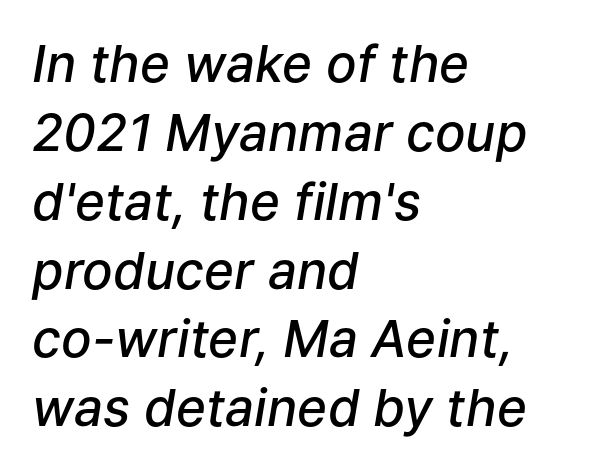
Q: Is the text bold? A: Semi-bold.
Q: Is the text italic (slanted)? A: Yes, it leans right by about 9 degrees.
Q: Is the text underlined? A: No.
Q: How is the paragraph aligned? A: Left-aligned.
Q: Is the spacing between letters normal or unusually wide? A: Normal.
Q: Is the spacing between lines tight, normal or loose? A: Normal.
Q: Width (condensed, normal, or wide)? A: Normal.
Q: Stroke contrast? A: Low.
Q: x-height? A: Medium.
Q: Monospaced? A: No.
